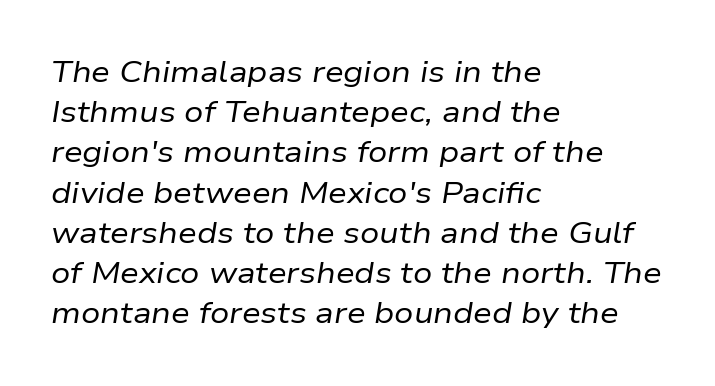
Words appear dense and cohesive because spacing is normal. The strip under each line holds only bare page. The letterforms sit at book weight or below. The rendering uses natural spacing where letterforms have individual widths. These lines sit exactly where default settings would place them. You can tell it's italic because the verticals aren't actually vertical.
